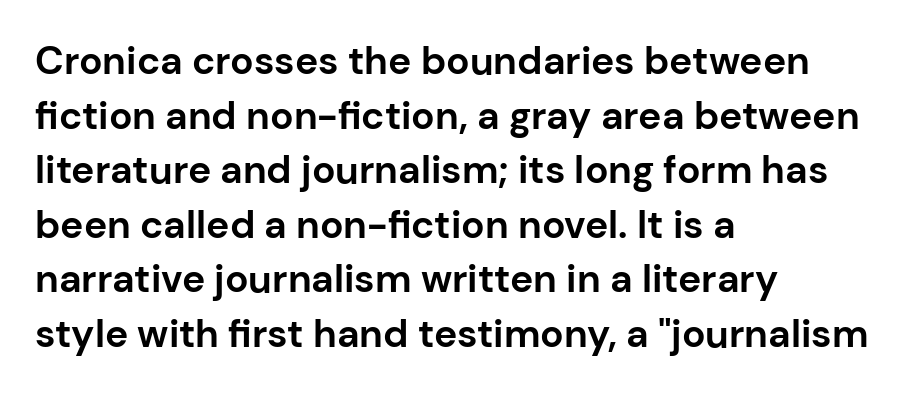
Q: Is the text bold? A: Yes.
Q: Is the text italic (slanted)? A: No, it is upright.
Q: Is the typeface a serif or a sans-serif typeface? A: Sans-serif.
Q: Is the text underlined? A: No.
Q: How is the paragraph aligned? A: Left-aligned.
Q: Is the spacing between letters normal or unusually wide? A: Normal.
Q: Is the spacing between lines tight, normal or loose? A: Normal.
Q: Width (condensed, normal, or wide)? A: Normal.
Q: Stroke contrast? A: Low.
Q: x-height? A: Medium.
Q: Monospaced? A: No.
